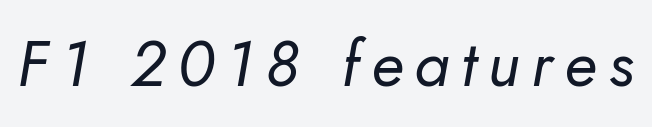
Do the characters align in a grid? No, the font is proportional. Quick note: italic. Clear beneath every line of the passage. Think standard paragraph weight, or any step lighter than that.
